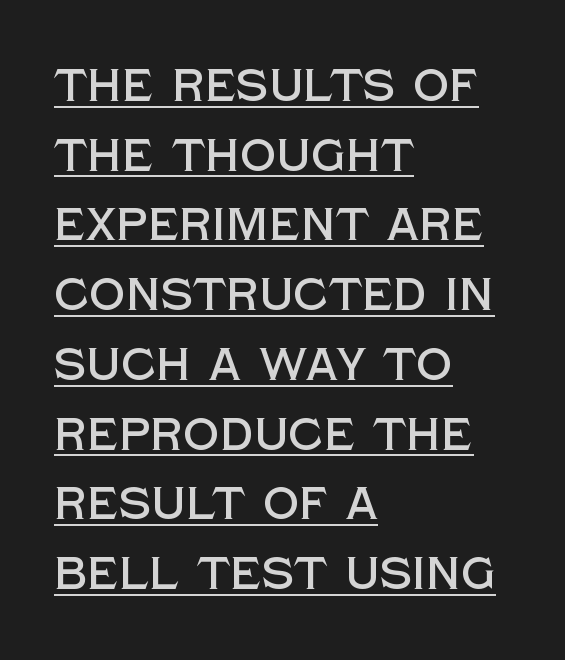
Q: Is the text italic (slanted)? A: No, it is upright.
Q: Is the typeface a serif or a sans-serif typeface? A: Sans-serif.
Q: Is the text underlined? A: Yes.
Q: How is the paragraph aligned? A: Left-aligned.
Q: Is the spacing between letters normal or unusually wide? A: Normal.
Q: Is the spacing between lines tight, normal or loose? A: Normal.
Q: Width (condensed, normal, or wide)? A: Normal.
Q: x-height? A: Large.
Q: Monospaced? A: No.
